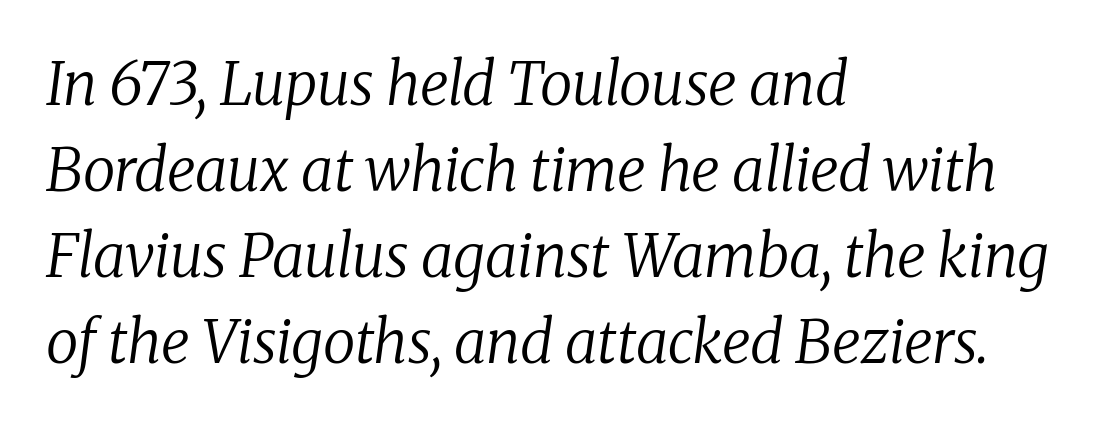
The image shows 59 px regular-weight serif type, italic (leaning right); set left-aligned, normal line spacing (1.46x), normal letter spacing, not underlined; low stroke contrast and a medium x-height.
